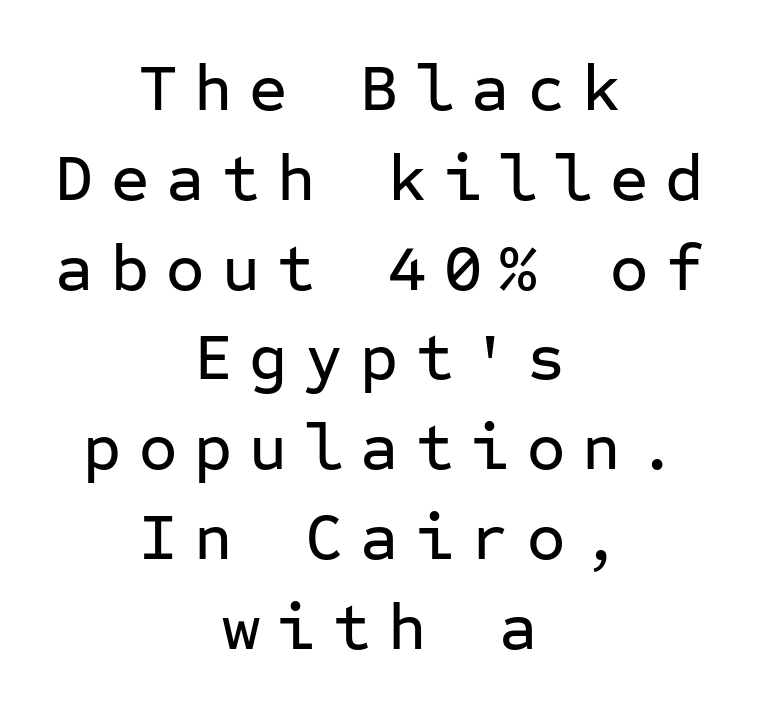
Q: Is the text italic (slanted)? A: No, it is upright.
Q: Is the typeface a serif or a sans-serif typeface? A: Sans-serif.
Q: Is the text underlined? A: No.
Q: How is the paragraph aligned? A: Centered.
Q: Is the spacing between letters normal or unusually wide? A: Unusually wide.
Q: Is the spacing between lines tight, normal or loose? A: Normal.
Q: Width (condensed, normal, or wide)? A: Normal.
Q: Stroke contrast? A: Low.
Q: x-height? A: Medium.
Q: Monospaced? A: Yes.
